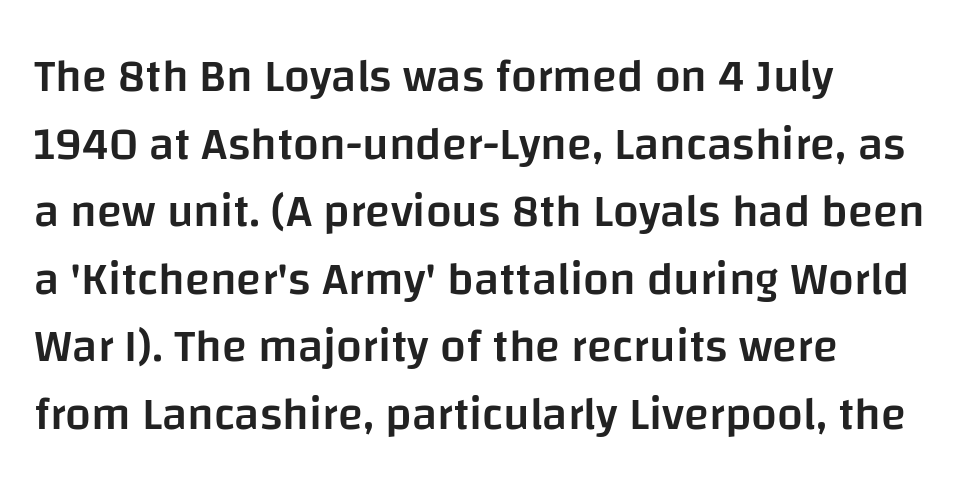
Q: Is the text bold? A: Semi-bold.
Q: Is the text italic (slanted)? A: No, it is upright.
Q: Is the typeface a serif or a sans-serif typeface? A: Sans-serif.
Q: Is the text underlined? A: No.
Q: How is the paragraph aligned? A: Left-aligned.
Q: Is the spacing between letters normal or unusually wide? A: Normal.
Q: Is the spacing between lines tight, normal or loose? A: Normal.
Q: Width (condensed, normal, or wide)? A: Normal.
Q: Stroke contrast? A: Low.
Q: x-height? A: Large.
Q: Monospaced? A: No.
